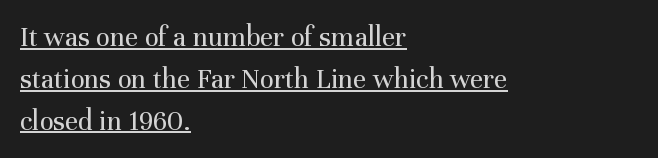
The image shows 29 px regular-weight serif type, upright; set left-aligned, normal line spacing (1.44x), normal letter spacing, underlined; medium stroke contrast and a medium x-height.
